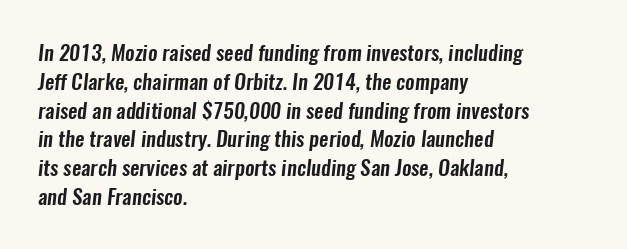
{"underline": "no", "align": "left", "line_spacing": "normal", "line_spacing_ratio": 1.37, "letter_spacing": "normal", "letter_spacing_em": 0.0, "glyph_px": 21}
